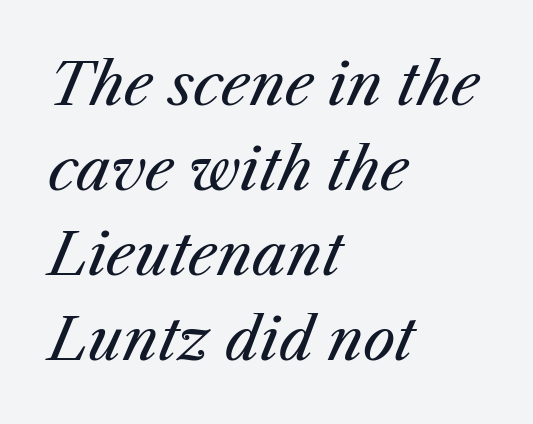
The image shows 57 px regular-weight type, italic (leaning right); set left-aligned, normal line spacing (1.49x), normal letter spacing, not underlined; medium stroke contrast and a medium x-height.
